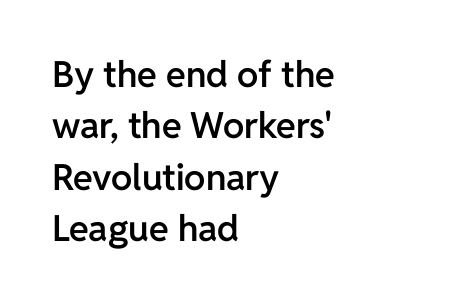
The strip under each line holds only bare page. The rendering uses natural spacing where letterforms have individual widths. Glyph-to-glyph distance matches everyday printed text. This rendering employs a face without finishing strokes, i.e., a sans-serif.
